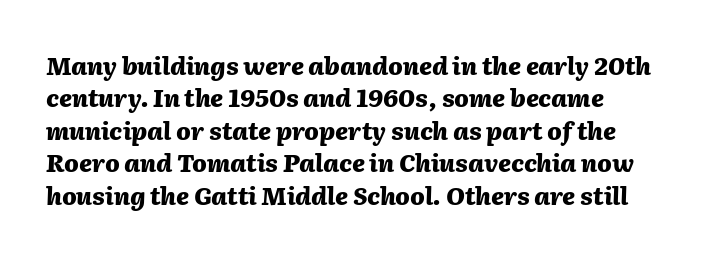
{"italic": "yes", "lean": "right", "slant_degrees": 2, "bold": "yes", "underline": "no", "line_spacing": "normal", "line_spacing_ratio": 1.35, "letter_spacing": "normal", "letter_spacing_em": 0.0, "glyph_px": 24}
